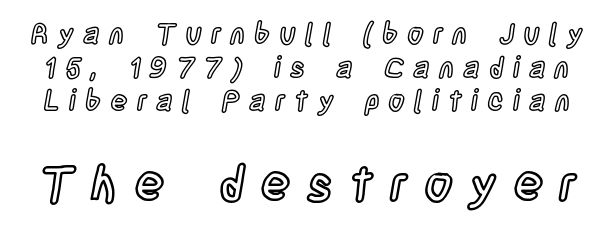
Check under the words: just untouched page. The face used here is proportionally spaced, like ordinary book or web type. How are the letters spaced? Widely, with obvious added tracking. Whoever set this made the second block the dominant, larger element.
